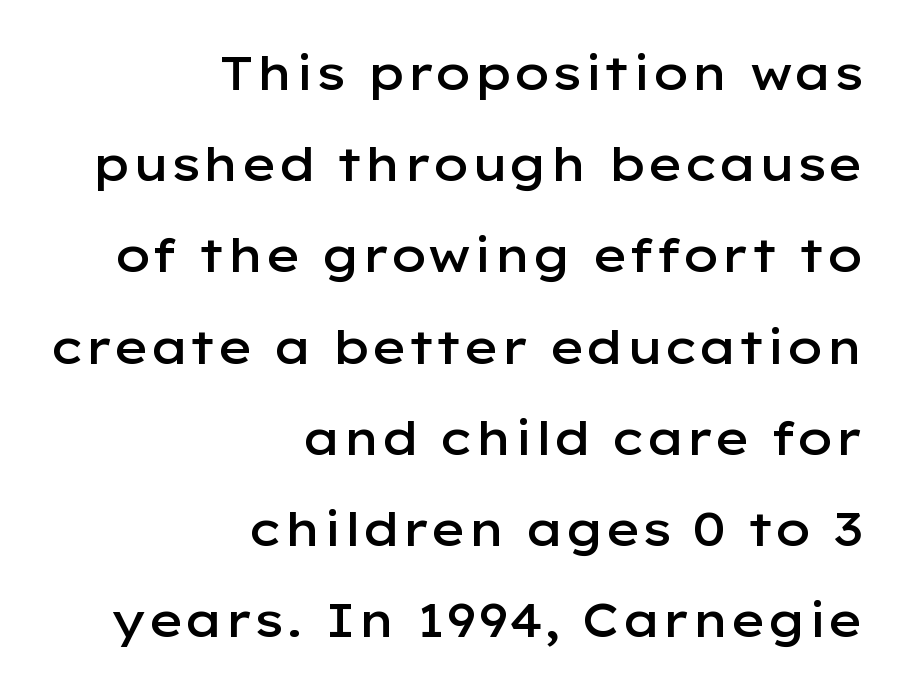
{"serif": "no", "italic": "no", "bold": "semi", "weight": "semibold", "width": "wide", "stroke_contrast": "low", "x_height": "medium", "monospaced": "no", "underline": "no", "align": "right", "line_spacing": "loose", "line_spacing_ratio": 1.94, "letter_spacing": "normal", "letter_spacing_em": 0.0, "glyph_px": 47}
